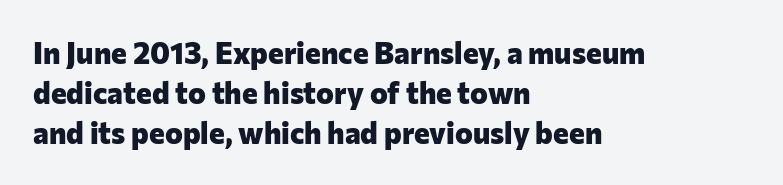
The image shows 30 px heavy sans-serif type, upright; set left-aligned, normal line spacing (1.34x), normal letter spacing, not underlined; low stroke contrast and a medium x-height.
